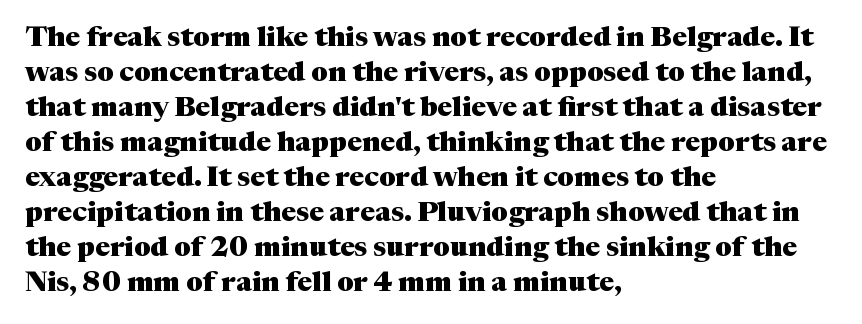
The image shows 28 px heavy serif type, upright; set left-aligned, normal line spacing (1.25x), normal letter spacing, not underlined; medium stroke contrast and a medium x-height.
